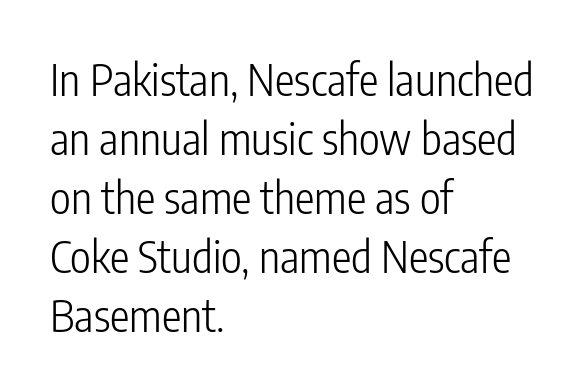
{"serif": "no", "italic": "no", "bold": "no", "weight": "light", "width": "condensed", "stroke_contrast": "low", "x_height": "medium", "monospaced": "no", "underline": "no", "align": "left", "line_spacing": "normal", "line_spacing_ratio": 1.34, "letter_spacing": "normal", "letter_spacing_em": 0.0, "glyph_px": 44}
